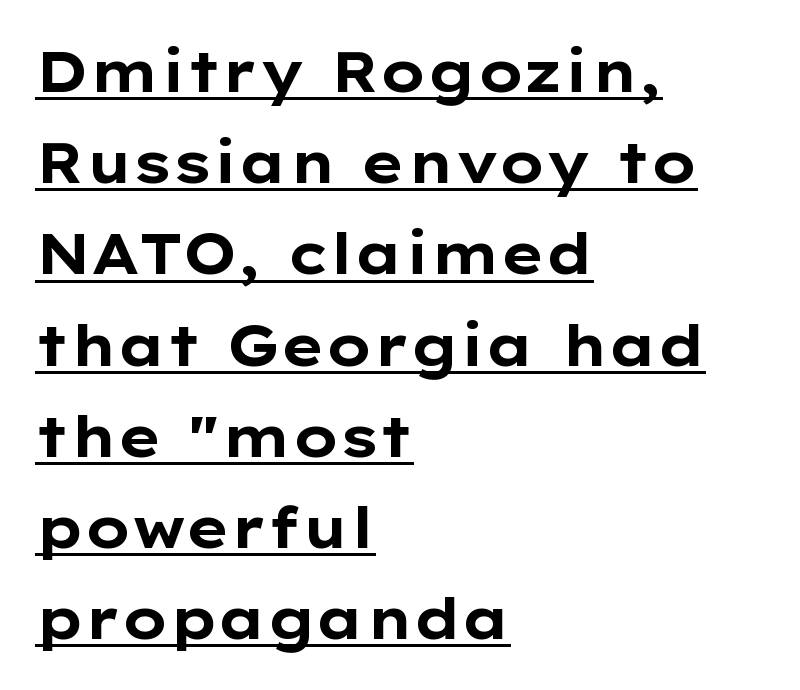
Q: Is the text bold? A: Yes.
Q: Is the text italic (slanted)? A: No, it is upright.
Q: Is the typeface a serif or a sans-serif typeface? A: Sans-serif.
Q: Is the text underlined? A: Yes.
Q: How is the paragraph aligned? A: Left-aligned.
Q: Is the spacing between letters normal or unusually wide? A: Normal.
Q: Is the spacing between lines tight, normal or loose? A: Normal.
Q: Width (condensed, normal, or wide)? A: Wide.
Q: Stroke contrast? A: Low.
Q: x-height? A: Medium.
Q: Monospaced? A: No.
